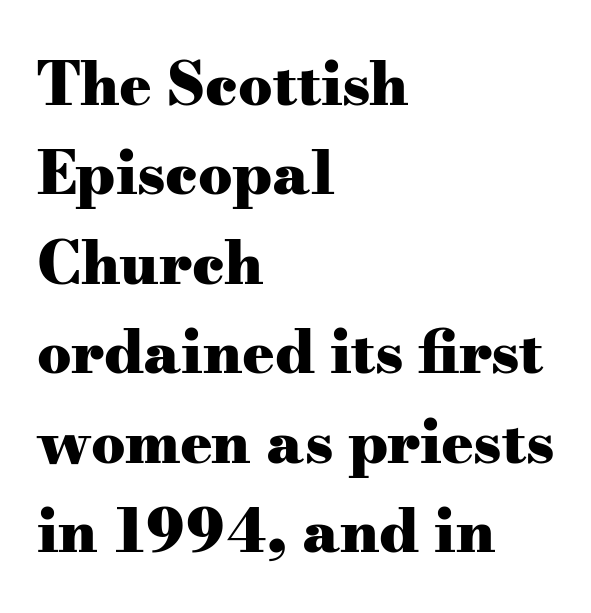
Baseline-to-baseline distance is the conventional proportion of letter height. The letterforms sit shoulder to shoulder at normal distance. The face used here is proportionally spaced, like ordinary book or web type. These lines carry a lot of weight — the face is fully bold. The gap between lines stays unmarked. You can tell it's not italic because the verticals are truly vertical.
